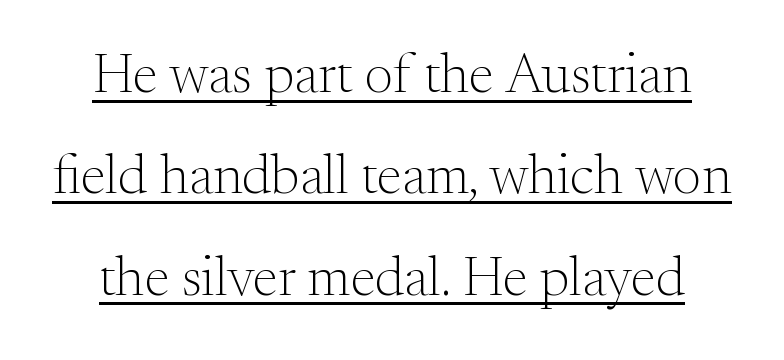
Is the stroke heavy? The answer is a plain regular-or-lighter. Think of a printed novel: that variable character pitch is what you see here. Decoration check: the copy is underlined. Is there any slant? The stems are plumb. The face used here is seriffed, in the tradition of book romans. A typesetter would call this zero additional tracking.
